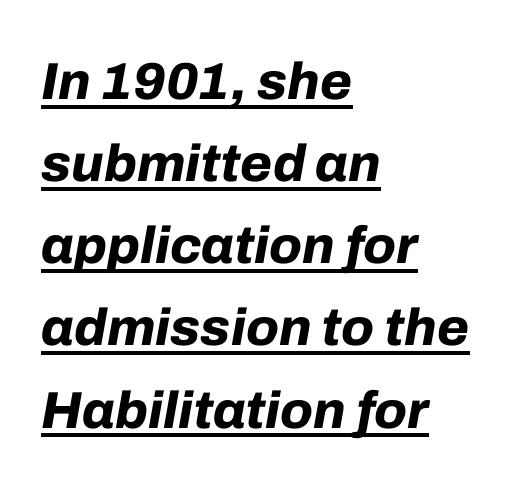
The rows are spaced the way most documents space them. Is the letter spacing exaggerated? No — it looks like the ordinary default. Check the space under the baseline: a stroke is drawn there. Quick note: italic. The sample has been set heavy, in full bold.
